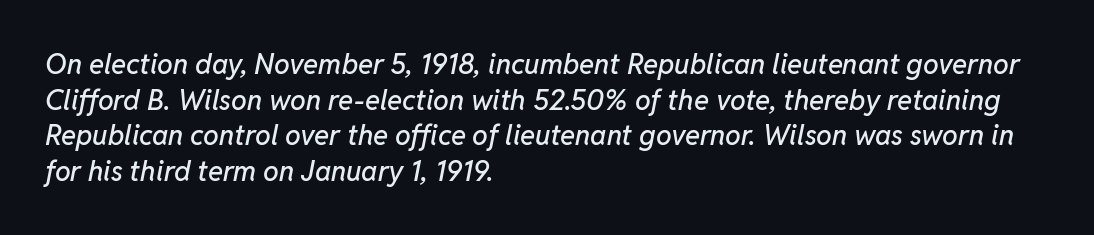
{"italic": "yes", "lean": "right", "slant_degrees": 11, "width": "normal", "stroke_contrast": "low", "x_height": "medium", "monospaced": "no", "underline": "no", "align": "left", "line_spacing": "normal", "line_spacing_ratio": 1.27, "letter_spacing": "normal", "letter_spacing_em": 0.0, "glyph_px": 28}
